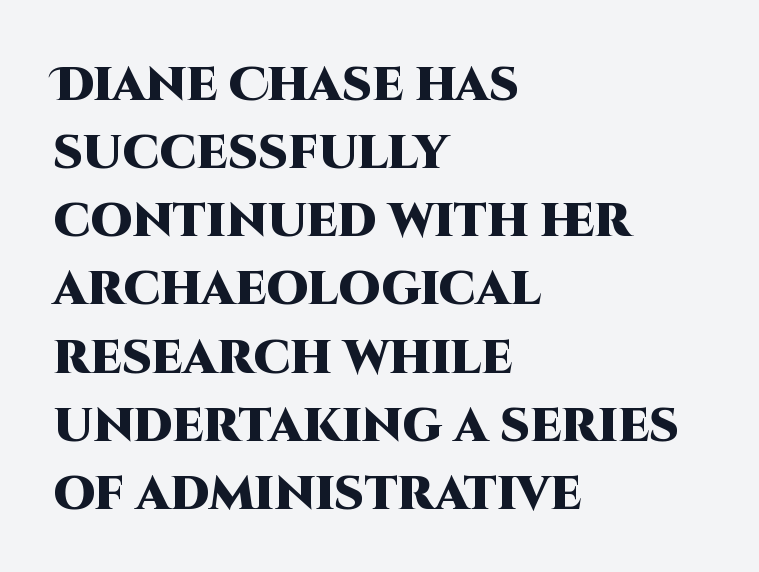
The image shows 47 px heavy sans-serif type, upright; set left-aligned, normal line spacing (1.45x), normal letter spacing, not underlined; high stroke contrast and a large x-height.
